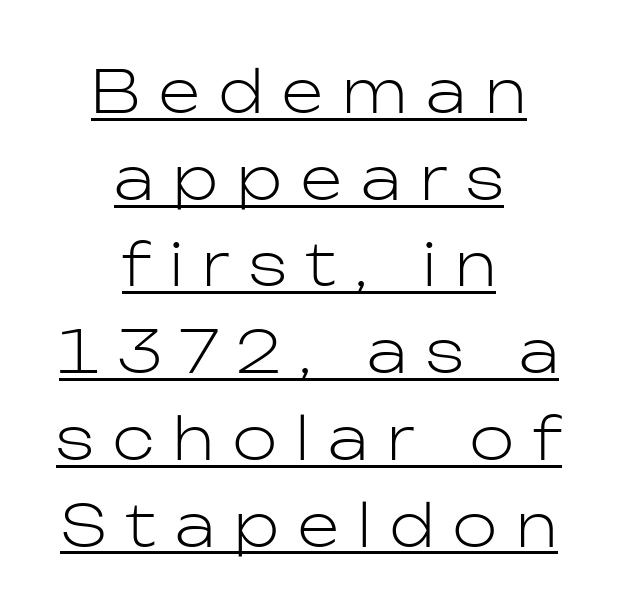
The face used here appears with an underline applied. I'd call this a sans setting — the letters go barefoot. You could only call the tracking loose — the letters float apart. The text block is weighted toward neither margin, spreading evenly from the middle. A roman cut, with each character standing at attention. Stroke thickness stays within the range of a standard reading face or lighter.
